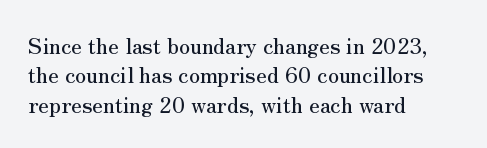
Reading down the block, your eye returns to a fixed left position each line. The type sits square on the baseline with zero lean. The space directly below the letters is spotless. Notice how descenders clear the ascenders below comfortably — that's standard leading. Each word holds together tightly as a unit, with standard inter-letter gaps.
